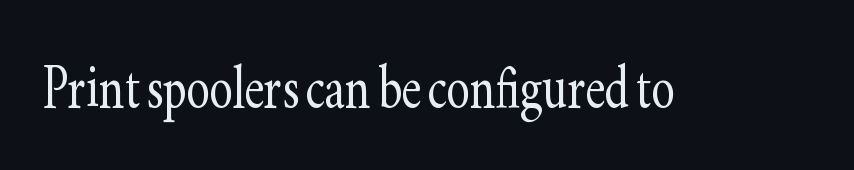
The image shows 70 px light, condensed serif type, upright; set normal letter spacing, not underlined; low stroke contrast and a small x-height.
